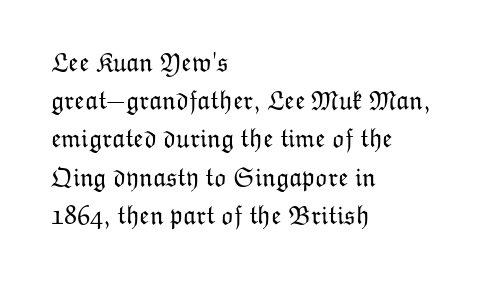
The vertical gap from one line to the next is medium. Quick note: underline off. The characters are drawn with everyday or finer stroke widths. A typesetter would mark this as roman, not italic. Caption: multi-line text, flush left, ragged right.
